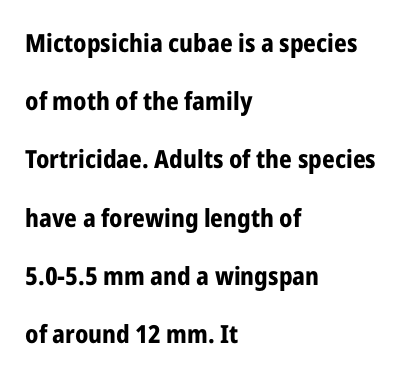
The image shows 25 px bold type, upright; set left-aligned, loose line spacing (2.33x), normal letter spacing, not underlined.
